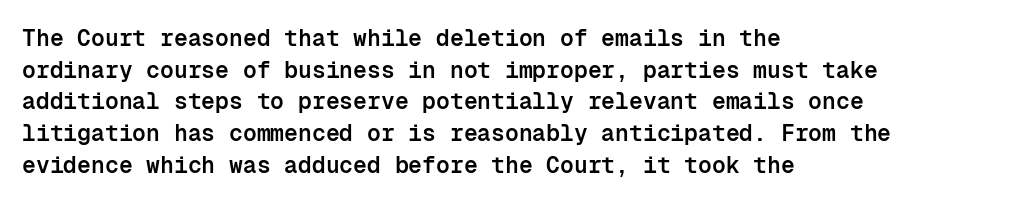
The image shows 23 px text type, upright; set left-aligned, normal line spacing (1.38x), normal letter spacing, not underlined.
